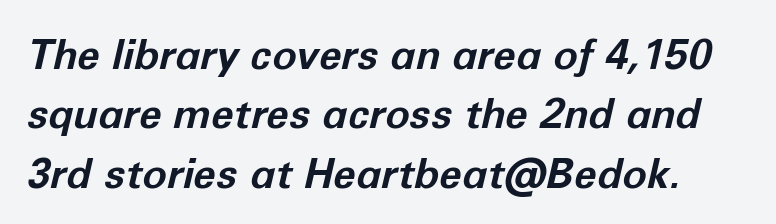
The image shows 41 px bold type, italic (leaning right); set normal line spacing (1.45x), normal letter spacing, not underlined; low stroke contrast and a medium x-height.
